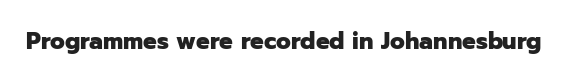
What stands out about the letter spacing? Nothing — it is the standard amount. Upright lettering throughout. Bold? Absolutely — the strokes are thick and heavy. The glyphs are unaccompanied by any horizontal stroke below them.
